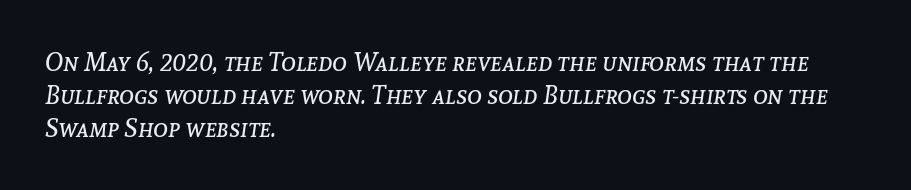
This sample is left-justified, so line endings fall wherever the words run out. This reads as an unemphasized weight, regular at the heaviest. Is there much room between lines? A standard amount, neither cramped nor airy. The strip under each line holds only bare page.
